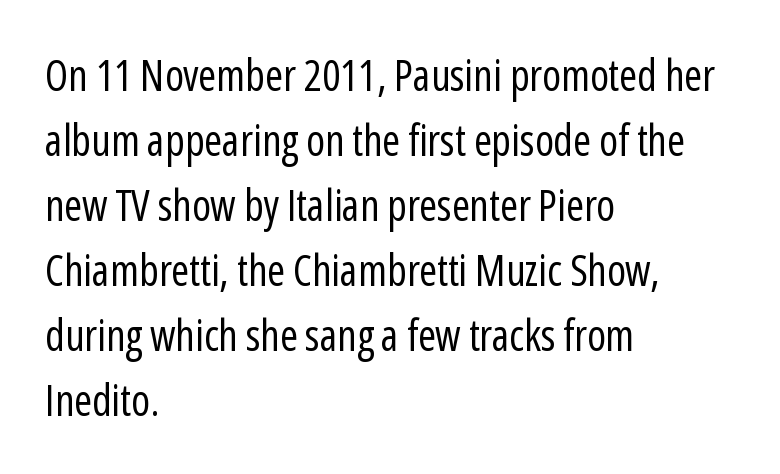
Q: Is the text bold? A: No.
Q: Is the text italic (slanted)? A: No, it is upright.
Q: Is the typeface a serif or a sans-serif typeface? A: Sans-serif.
Q: Is the text underlined? A: No.
Q: How is the paragraph aligned? A: Left-aligned.
Q: Is the spacing between letters normal or unusually wide? A: Normal.
Q: Is the spacing between lines tight, normal or loose? A: Normal.
Q: Width (condensed, normal, or wide)? A: Condensed.
Q: Stroke contrast? A: Low.
Q: x-height? A: Medium.
Q: Monospaced? A: No.
